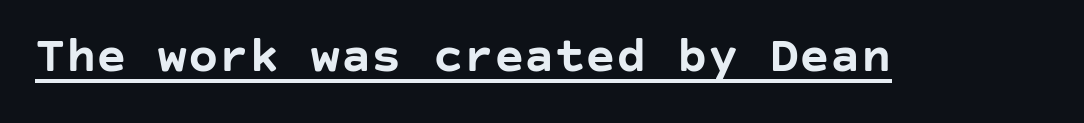
{"serif": "no", "italic": "no", "bold": "yes", "weight": "semibold", "width": "normal", "stroke_contrast": "low", "x_height": "large", "underline": "yes", "letter_spacing": "normal", "letter_spacing_em": 0.0, "glyph_px": 51}
